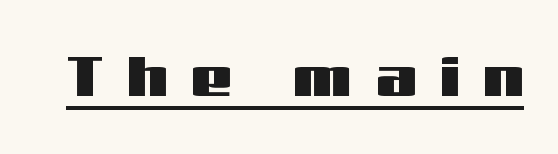
The image shows 57 px wide sans-serif type, upright; set unusually wide letter spacing (+0.42 em), underlined; medium stroke contrast and a medium x-height.
